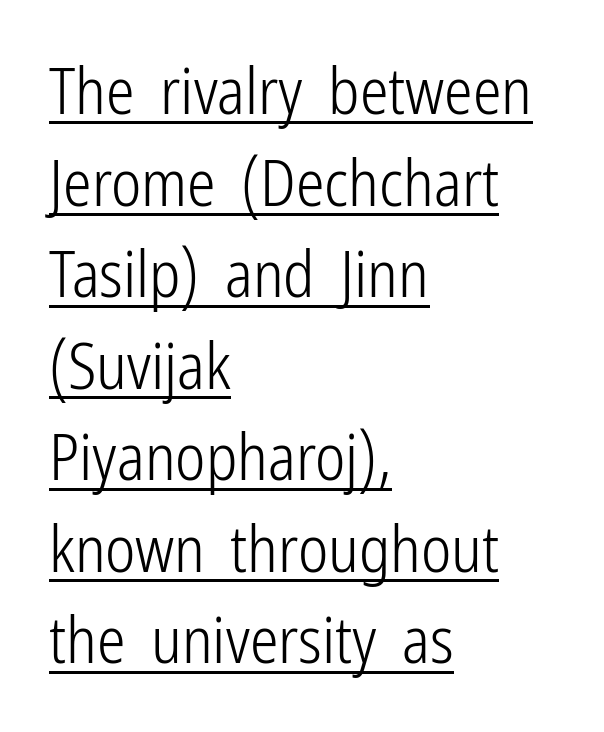
Letter spacing: default. The face used here is a sans, in the tradition of grotesques and geometrics. Looks like regular typesetting: each glyph gets only the width it needs. Ordinary non-slanted type is in use.
